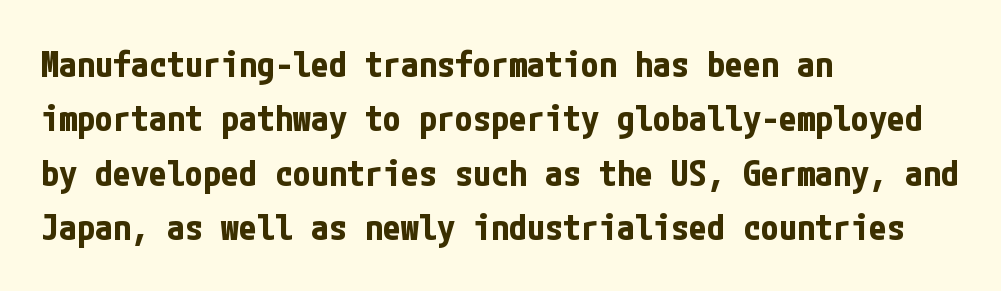
The image shows 36 px bold, condensed sans-serif type, upright; set left-aligned, normal line spacing (1.51x), normal letter spacing, not underlined; low stroke contrast and a medium x-height.
